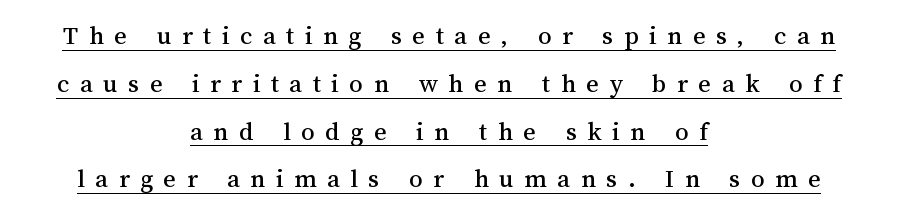
Q: Is the text italic (slanted)? A: No, it is upright.
Q: Is the text underlined? A: Yes.
Q: How is the paragraph aligned? A: Centered.
Q: Is the spacing between letters normal or unusually wide? A: Unusually wide.
